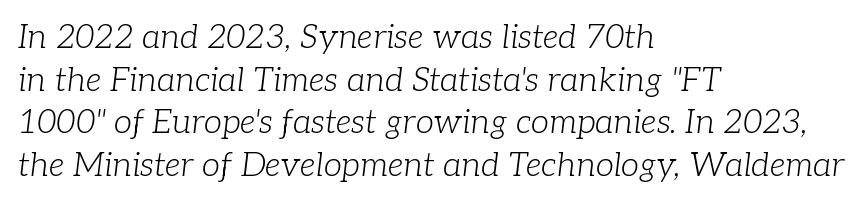
Stroke thickness stays within the range of a standard reading face or lighter. This sample keeps an unexceptional amount of space between lines. Each letter keeps its own natural width here, so spacing adapts to shape. Rule under the text: the space is simply empty. Style check: oblique. Check where the strokes stop: tiny serifs finish them off.
